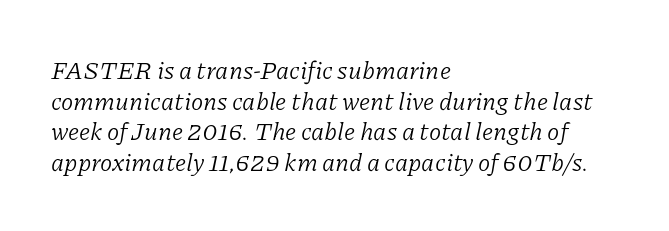
Typeset ragged right — the left edge is the straight one. Caption: standard tracking, unaltered. This sample uses an oblique cut, with every glyph tilted off the vertical. Underline: absent. Stems here are at most as thick as an everyday book face.
